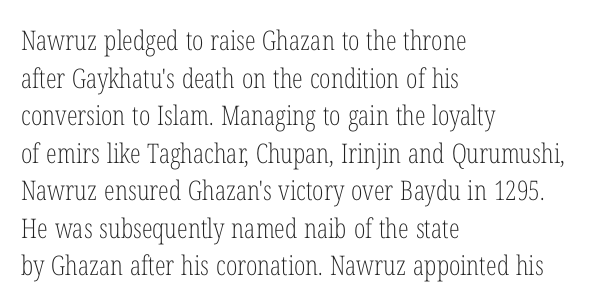
The image shows 27 px text type, upright; set left-aligned, normal line spacing (1.39x), normal letter spacing, not underlined.
